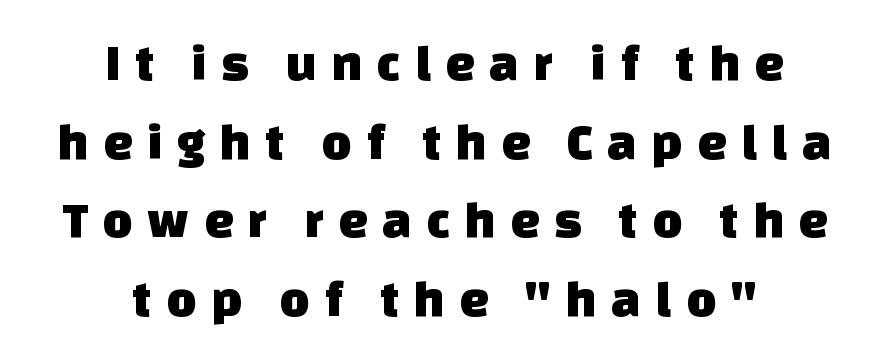
Q: Is the typeface a serif or a sans-serif typeface? A: Sans-serif.
Q: Is the text underlined? A: No.
Q: How is the paragraph aligned? A: Centered.
Q: Is the spacing between letters normal or unusually wide? A: Unusually wide.
Q: Is the spacing between lines tight, normal or loose? A: Normal.
Q: Width (condensed, normal, or wide)? A: Normal.
Q: Stroke contrast? A: Low.
Q: x-height? A: Large.
Q: Monospaced? A: No.
